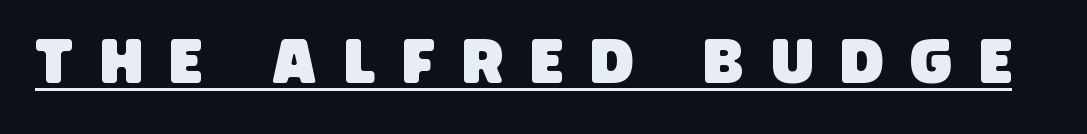
Looks like regular typesetting: each glyph gets only the width it needs. The rendered words wear a rule along their underside. The designer went with a sans here, leaving each stem footless. Loose tracking; the words dissolve into strings of separated letters.
